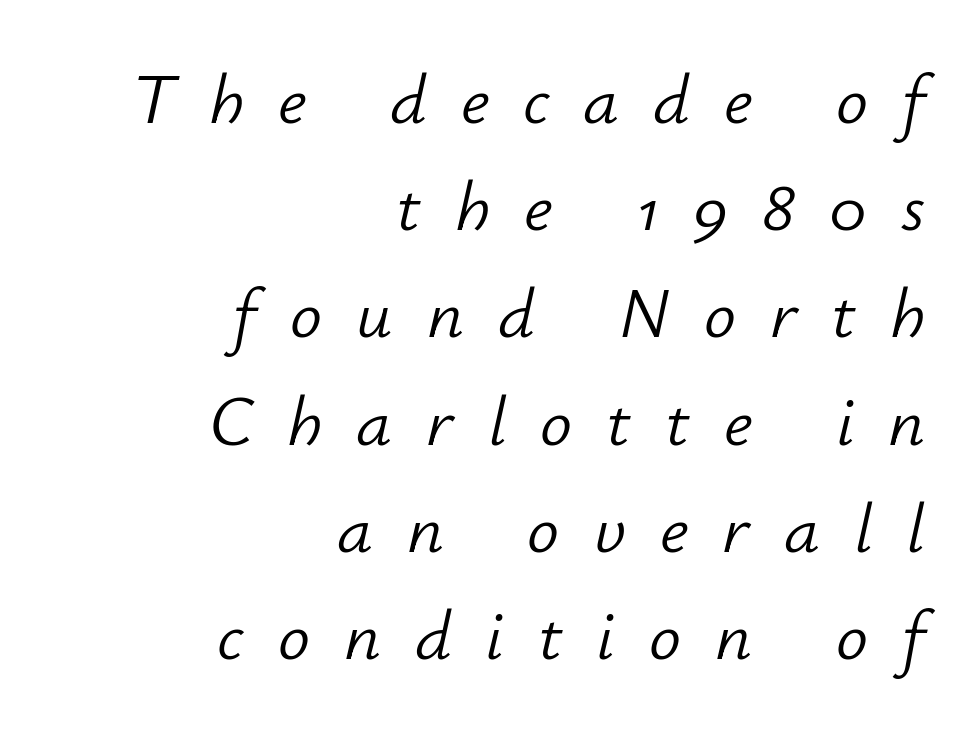
Q: Is the text bold? A: No.
Q: Is the text italic (slanted)? A: Yes, it leans right by about 12 degrees.
Q: Is the text underlined? A: No.
Q: How is the paragraph aligned? A: Right-aligned.
Q: Is the spacing between letters normal or unusually wide? A: Unusually wide.
Q: Is the spacing between lines tight, normal or loose? A: Normal.
Q: Width (condensed, normal, or wide)? A: Normal.
Q: Stroke contrast? A: Low.
Q: x-height? A: Small.
Q: Monospaced? A: No.
